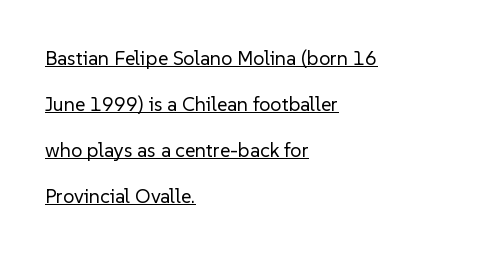
Whoever set this chose breathing room over compactness in the vertical rhythm. The typesetter chose a ragged-right arrangement here. In designer terms, the underline attribute is active on this setting. No italicization has been applied; the sample stays upright.
